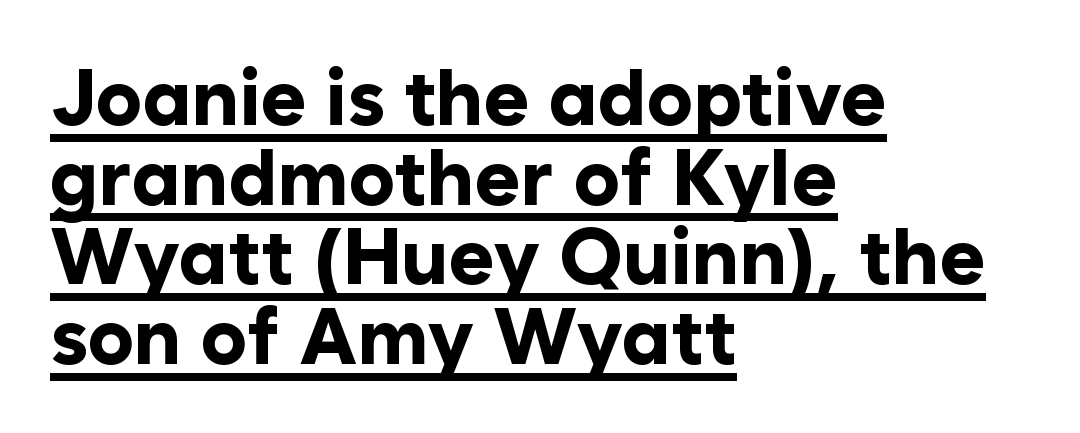
A full-strength bold gives these letters their thick strokes. Compared with a centered layout, this one pins lines to the left instead. A rule runs beneath these lines of type. Compared with typical paragraphs, the rows here are closer together. Nobody touched the tracking dial on this one.
